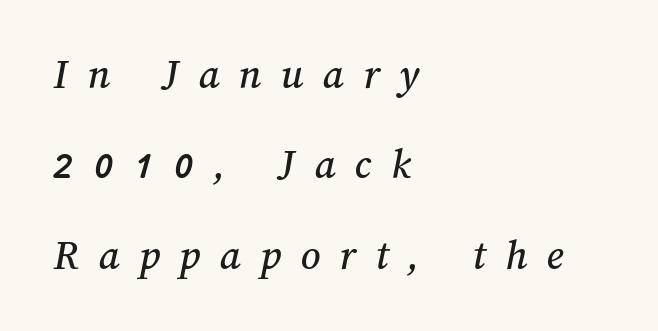
Each letter keeps its own natural width here, so spacing adapts to shape. Students, note that the glyphs here are deliberately spaced far apart. Horizontal alignment here is leftward, the default for most running prose. The strip under each line holds only bare page. You could fit nearly another row in the gap between these rows.
